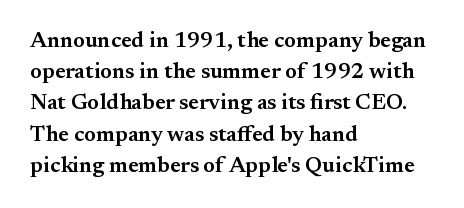
The image shows 22 px text type, upright; set left-aligned, normal line spacing (1.42x), normal letter spacing, not underlined.
